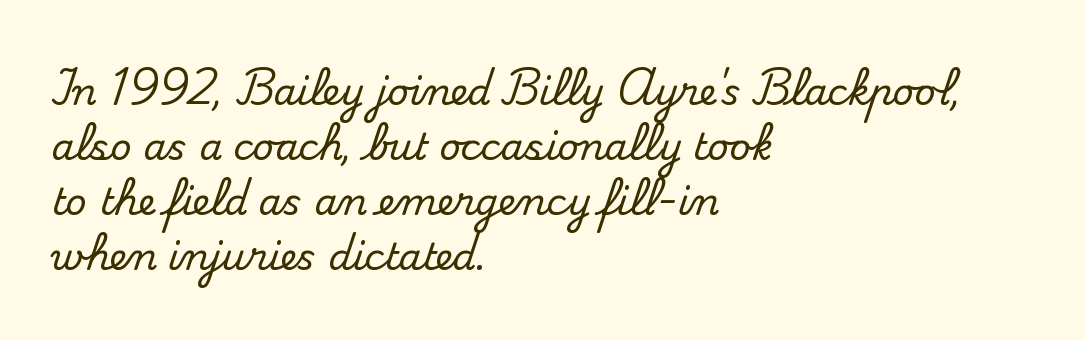
The image shows 37 px text type; set left-aligned, normal line spacing (1.49x), normal letter spacing, not underlined; medium stroke contrast and a small x-height.
